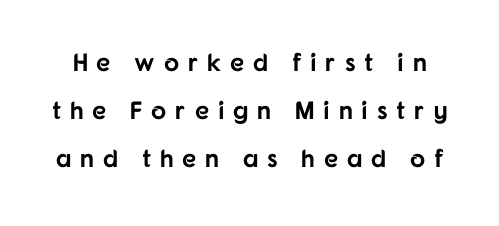
{"italic": "no", "bold": "yes", "underline": "no", "line_spacing": "loose", "line_spacing_ratio": 1.92, "letter_spacing": "wide", "letter_spacing_em": 0.35, "glyph_px": 25}
